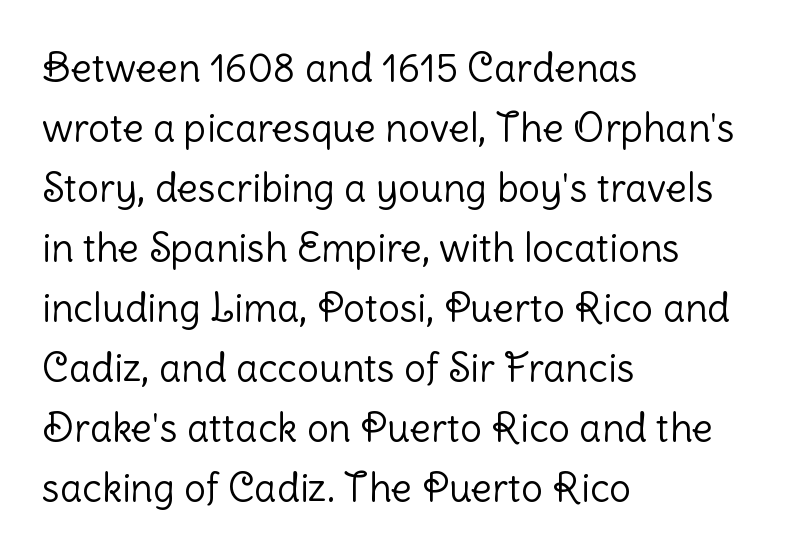
{"serif": "no", "italic": "no", "bold": "no", "weight": "light", "width": "normal", "stroke_contrast": "low", "x_height": "medium", "monospaced": "no", "underline": "no", "align": "left", "line_spacing": "normal", "line_spacing_ratio": 1.54, "letter_spacing": "normal", "letter_spacing_em": 0.0, "glyph_px": 39}
